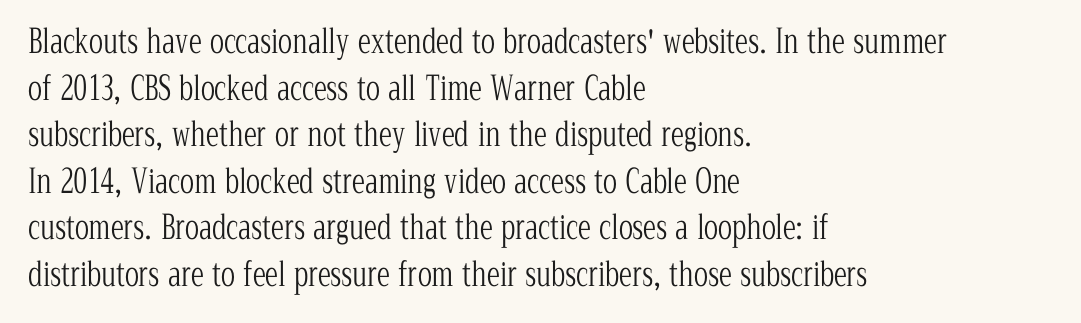
This sample keeps an unexceptional amount of space between lines. Notice how the passage keeps a crisp vertical edge on the left only. Rule under the text: the space is simply empty. You could call the tracking neutral — neither tight nor loose. Is the stroke heavy? The answer is a plain regular-or-lighter. The designer went with a serif here, giving each stem small feet.
